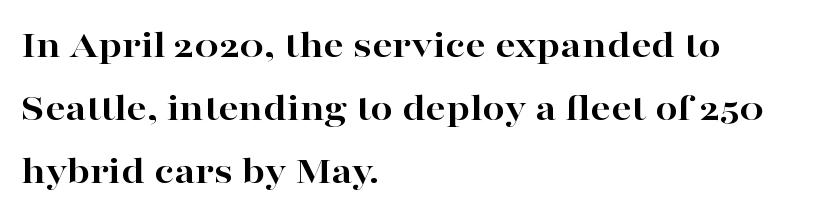
Proportional: the letters do not fall into vertical columns. The specimen omits any rule beneath the text block's lines. Is there any slant? The stems are plumb. How are the letters spaced? Ordinarily, with no added tracking.
